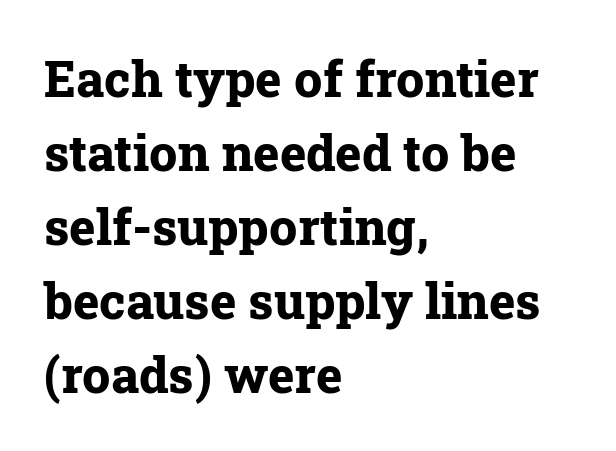
{"serif": "yes", "italic": "no", "bold": "yes", "weight": "bold", "width": "normal", "stroke_contrast": "low", "x_height": "medium", "monospaced": "no", "underline": "no", "align": "left", "line_spacing": "normal", "line_spacing_ratio": 1.48, "letter_spacing": "normal", "letter_spacing_em": 0.0, "glyph_px": 50}
